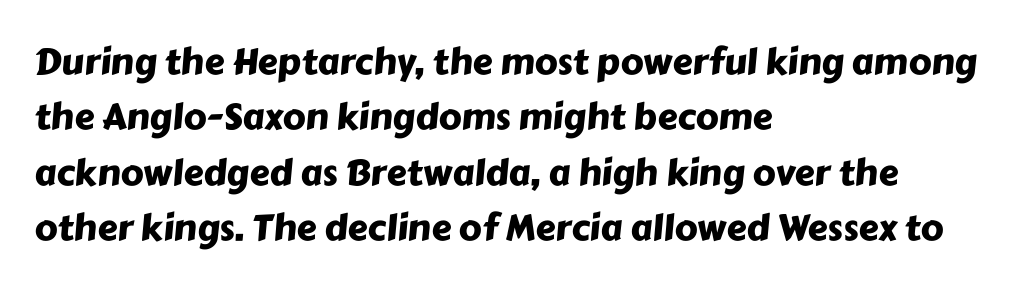
The image shows 36 px sans-serif type; set left-aligned, normal line spacing (1.54x), normal letter spacing, not underlined; low stroke contrast and a medium x-height.
